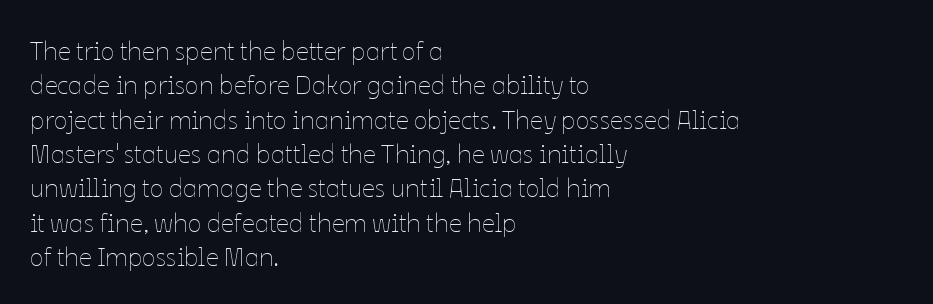
The image shows 26 px text type, upright; set left-aligned, normal line spacing (1.32x), normal letter spacing, not underlined.
